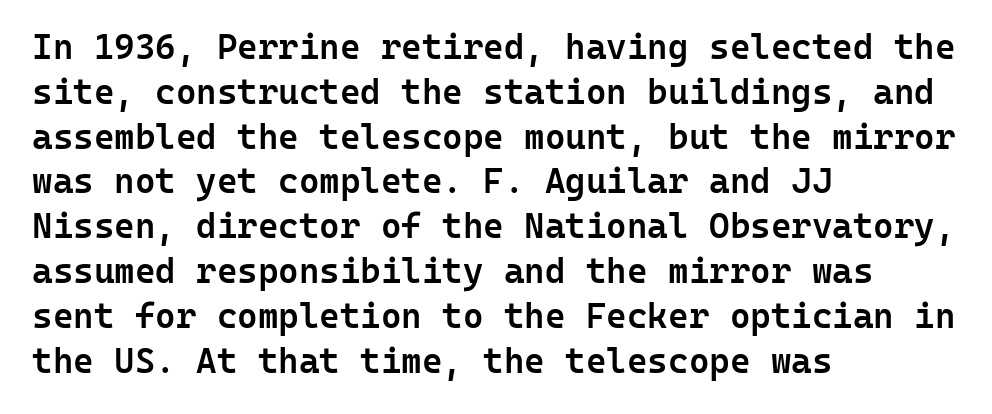
The image shows 35 px semibold sans-serif type, upright, monospaced; set left-aligned, normal line spacing (1.28x), normal letter spacing, not underlined; low stroke contrast and a medium x-height.
